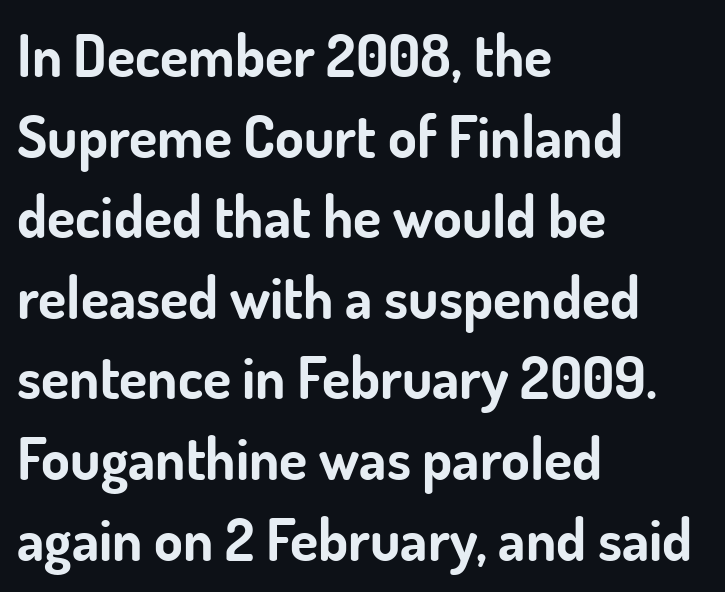
The designer went with a sans here, leaving each stem footless. The tracking reads as untouched default to a designer's eye. Summary of weight: heavy, a full bold. This sample has the flowing, uneven cadence of proportional lettering. The lines are quadded left. Does the leading feel generous? No, just average.
